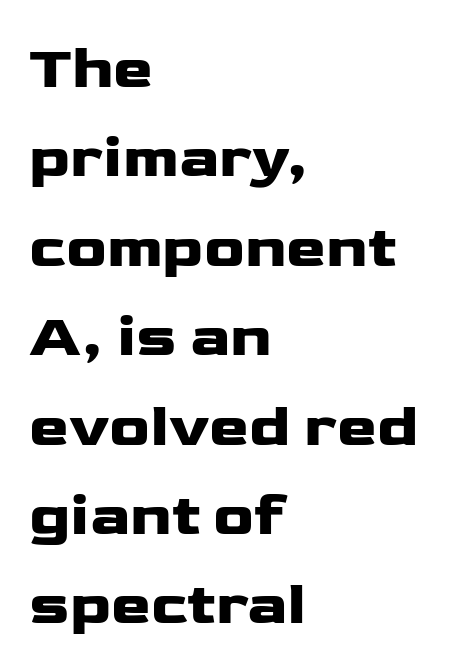
{"serif": "no", "italic": "no", "width": "wide", "stroke_contrast": "low", "x_height": "medium", "monospaced": "no", "underline": "no", "align": "left", "line_spacing": "normal", "line_spacing_ratio": 1.49, "letter_spacing": "normal", "letter_spacing_em": 0.0, "glyph_px": 60}
